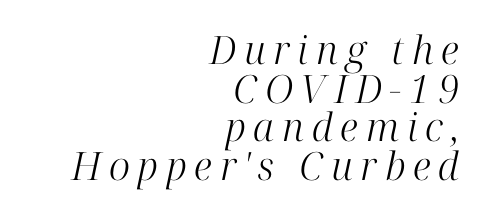
The image shows 39 px light serif type, italic (leaning right); set right-aligned, tight line spacing (0.99x), unusually wide letter spacing (+0.2 em), not underlined; high stroke contrast and a medium x-height.
